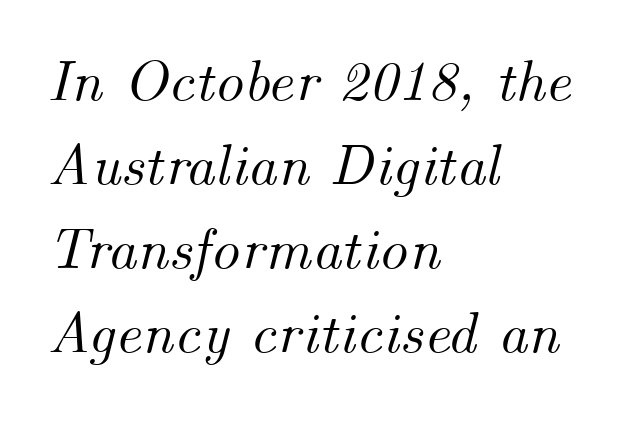
Q: Is the text italic (slanted)? A: Yes, it leans right by about 14 degrees.
Q: Is the text underlined? A: No.
Q: How is the paragraph aligned? A: Left-aligned.
Q: Is the spacing between letters normal or unusually wide? A: Normal.
Q: Is the spacing between lines tight, normal or loose? A: Normal.
Q: Width (condensed, normal, or wide)? A: Normal.
Q: Stroke contrast? A: Medium.
Q: x-height? A: Small.
Q: Monospaced? A: No.
